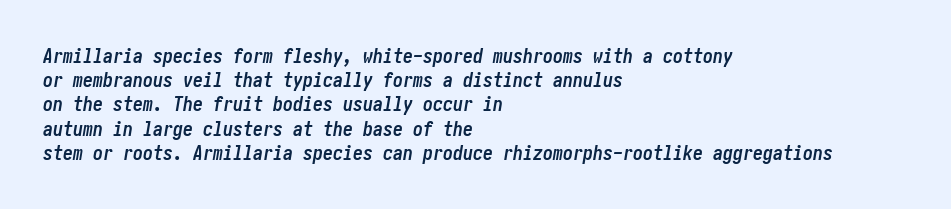
Q: Is the text bold? A: Yes.
Q: Is the text italic (slanted)? A: Yes, it leans right by about 10 degrees.
Q: Is the text underlined? A: No.
Q: How is the paragraph aligned? A: Left-aligned.
Q: Is the spacing between letters normal or unusually wide? A: Normal.
